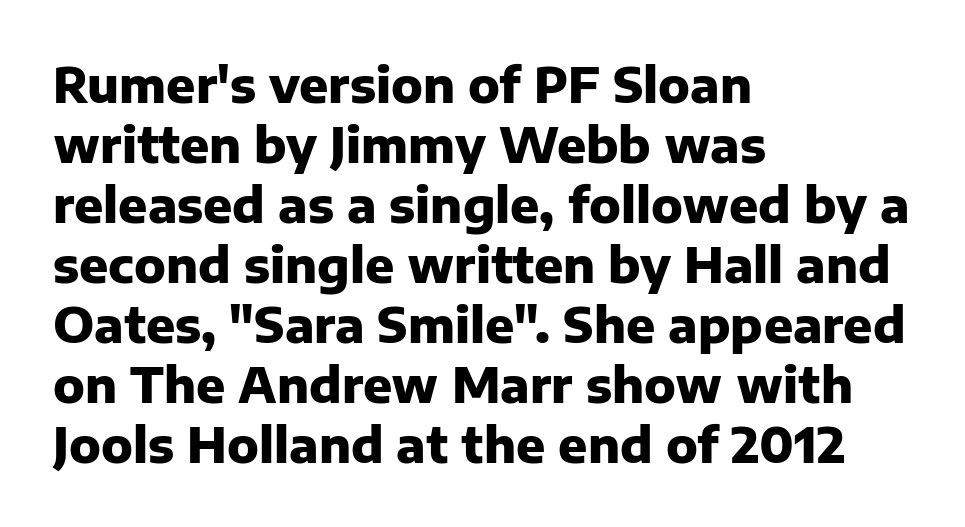
Varying glyph widths throughout — classic text-font behaviour. The setting favours the left margin, as ordinary paragraphs usually do. The specimen omits any rule beneath the text block's lines. Serif or sans? Sans — the stroke terminals are bare. Does the lettering tilt? It doesn't — this is upright. What's the leading like? Ordinary, nothing unusual.
